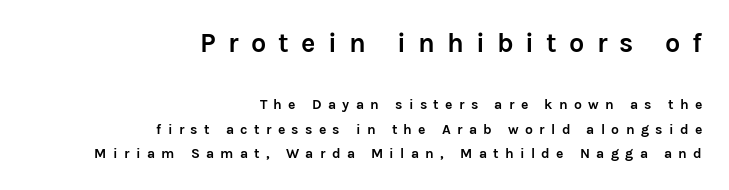
{"italic": "no", "bold": "yes", "underline": "no", "align": "right", "line_spacing_ratio": 1.76, "letter_spacing": "wide", "letter_spacing_em": 0.45, "larger_block": "first", "size_ratio": 1.93, "glyph_px": 27}
